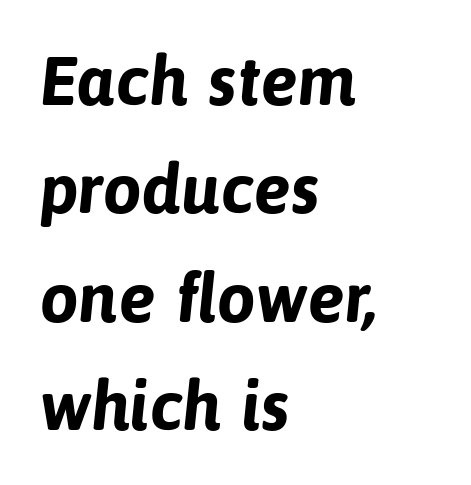
Q: Is the text bold? A: Yes.
Q: Is the typeface a serif or a sans-serif typeface? A: Sans-serif.
Q: Is the text underlined? A: No.
Q: How is the paragraph aligned? A: Left-aligned.
Q: Is the spacing between letters normal or unusually wide? A: Normal.
Q: Is the spacing between lines tight, normal or loose? A: Normal.
Q: Width (condensed, normal, or wide)? A: Normal.
Q: Stroke contrast? A: Low.
Q: x-height? A: Medium.
Q: Monospaced? A: No.
